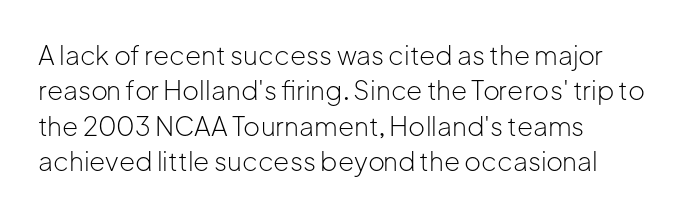
Vertically, the passage feels balanced, rows spaced as you'd expect. No italicization has been applied; the sample stays upright. A bare baseline throughout the passage. Think standard paragraph weight, or any step lighter than that.
